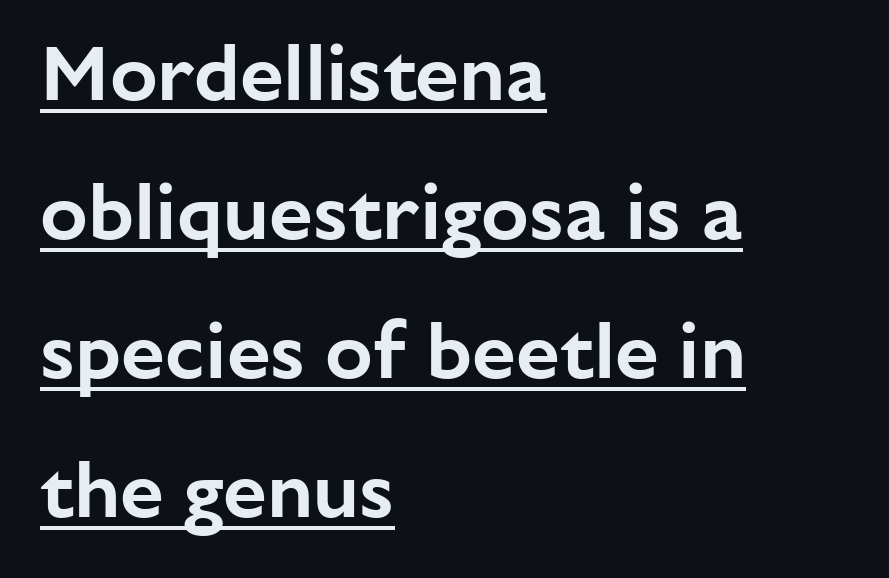
The image shows 79 px sans-serif type, upright; set left-aligned, line spacing 1.76x, normal letter spacing, underlined; low stroke contrast and a medium x-height.
